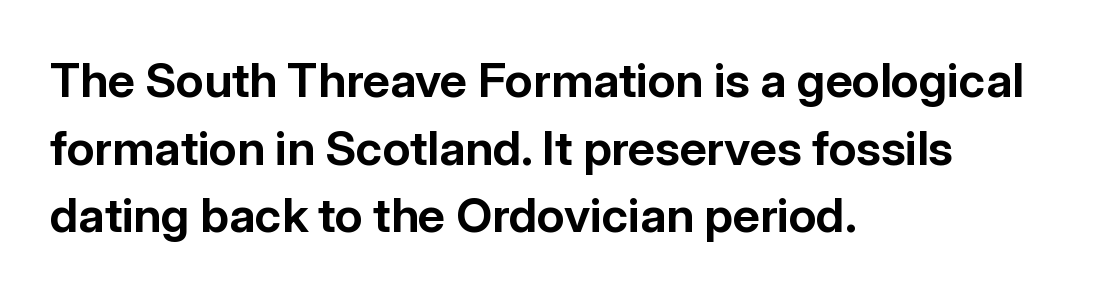
Q: Is the text bold? A: Yes.
Q: Is the text italic (slanted)? A: No, it is upright.
Q: Is the typeface a serif or a sans-serif typeface? A: Sans-serif.
Q: Is the text underlined? A: No.
Q: How is the paragraph aligned? A: Left-aligned.
Q: Is the spacing between letters normal or unusually wide? A: Normal.
Q: Is the spacing between lines tight, normal or loose? A: Normal.
Q: Width (condensed, normal, or wide)? A: Normal.
Q: Stroke contrast? A: Low.
Q: x-height? A: Medium.
Q: Monospaced? A: No.
